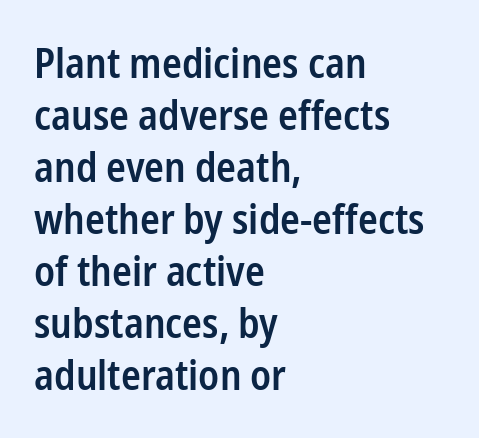
Q: Is the text bold? A: Semi-bold.
Q: Is the text italic (slanted)? A: No, it is upright.
Q: Is the typeface a serif or a sans-serif typeface? A: Sans-serif.
Q: Is the text underlined? A: No.
Q: How is the paragraph aligned? A: Left-aligned.
Q: Is the spacing between letters normal or unusually wide? A: Normal.
Q: Is the spacing between lines tight, normal or loose? A: Normal.
Q: Width (condensed, normal, or wide)? A: Condensed.
Q: Stroke contrast? A: Low.
Q: x-height? A: Medium.
Q: Monospaced? A: No.
